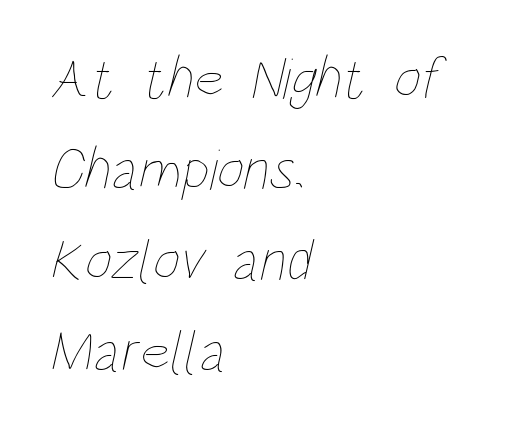
{"bold": "no", "weight": "thin", "width": "condensed", "stroke_contrast": "low", "x_height": "large", "monospaced": "no", "underline": "no", "align": "left", "line_spacing": "normal", "line_spacing_ratio": 1.54, "letter_spacing": "normal", "letter_spacing_em": 0.0, "glyph_px": 59}
